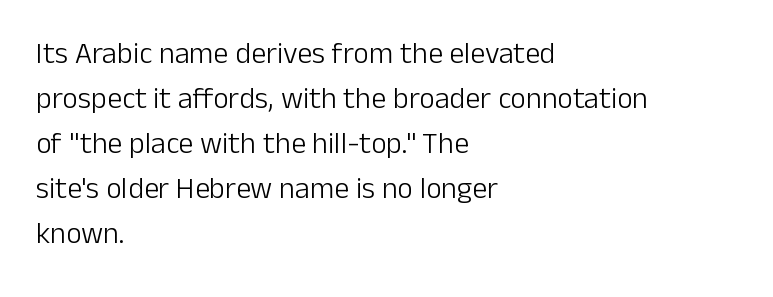
Q: Is the text bold? A: No.
Q: Is the text italic (slanted)? A: No, it is upright.
Q: Is the typeface a serif or a sans-serif typeface? A: Sans-serif.
Q: Is the text underlined? A: No.
Q: How is the paragraph aligned? A: Left-aligned.
Q: Is the spacing between letters normal or unusually wide? A: Normal.
Q: Is the spacing between lines tight, normal or loose? A: Normal.
Q: Width (condensed, normal, or wide)? A: Normal.
Q: Stroke contrast? A: Low.
Q: x-height? A: Medium.
Q: Monospaced? A: No.
